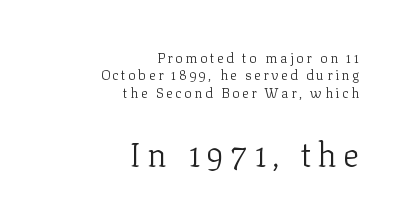
Size hierarchy here favors the trailing block over the leading one. The font sits on the lighter half of the weight spectrum, regular included. These lines were composed using upright roman letters. The specimen omits any rule beneath the text block's lines. If you drew a ruler down the right edge, every line would touch it.
